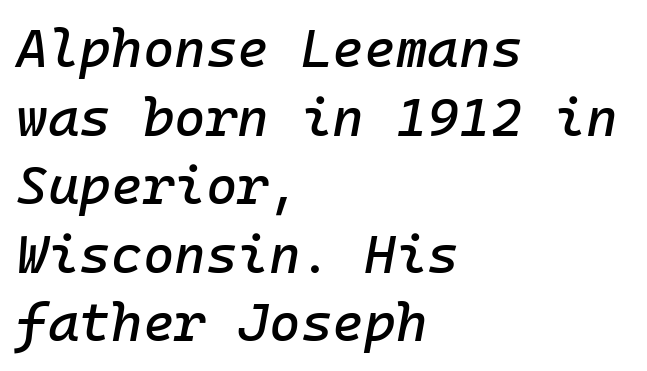
The image shows 54 px text type, italic (leaning right), monospaced; set left-aligned, normal line spacing (1.27x), normal letter spacing, not underlined; low stroke contrast and a medium x-height.
